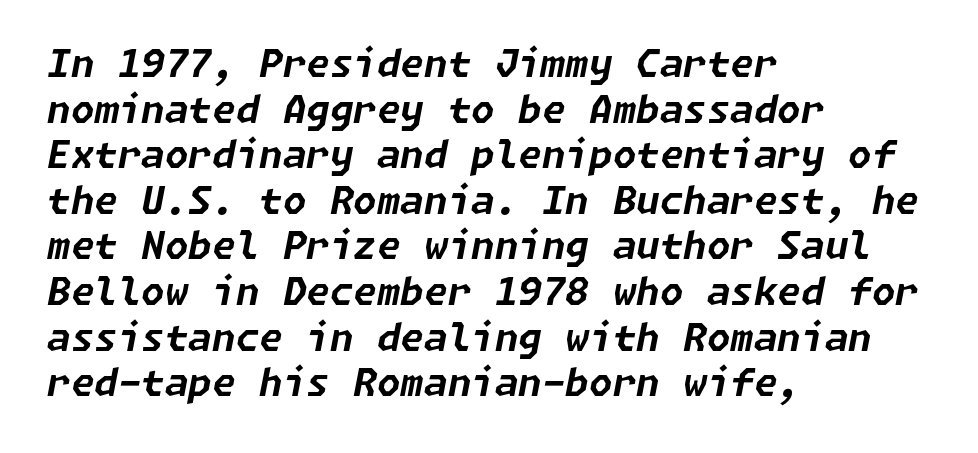
{"italic": "yes", "lean": "right", "slant_degrees": 11, "bold": "yes", "weight": "bold", "width": "normal", "stroke_contrast": "low", "x_height": "medium", "underline": "no", "align": "left", "line_spacing_ratio": 1.2, "letter_spacing": "normal", "letter_spacing_em": 0.0, "glyph_px": 38}
